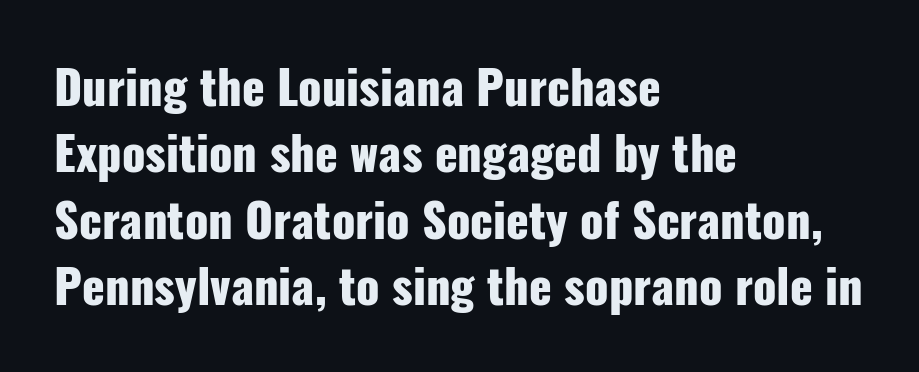
The image shows 47 px heavy, condensed sans-serif type, upright; set left-aligned, normal line spacing (1.41x), normal letter spacing, not underlined; low stroke contrast and a medium x-height.
